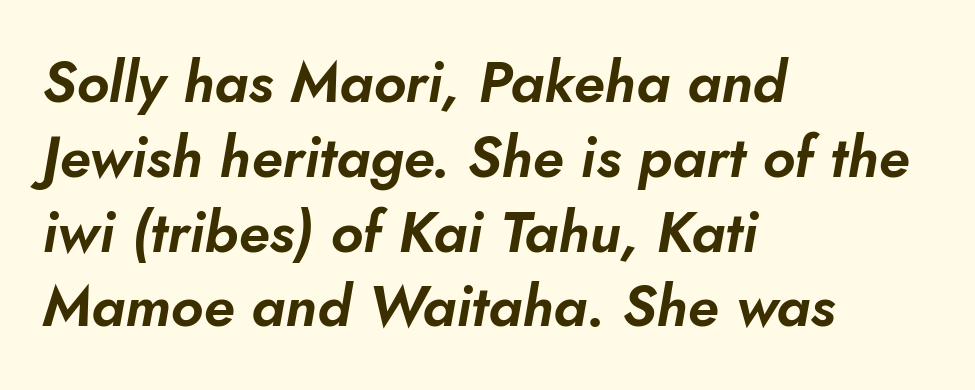
The image shows 58 px text type, italic (leaning right); set left-aligned, normal line spacing (1.29x), normal letter spacing, not underlined; low stroke contrast and a small x-height.
